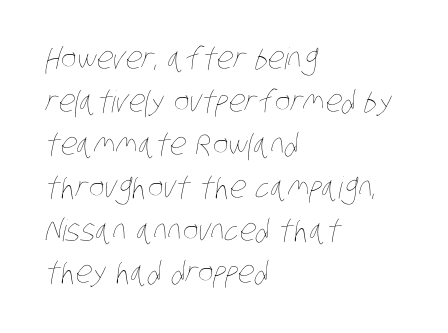
{"bold": "no", "weight": "thin", "width": "condensed", "stroke_contrast": "low", "x_height": "large", "monospaced": "no", "underline": "no", "align": "left", "line_spacing": "normal", "line_spacing_ratio": 1.43, "letter_spacing": "normal", "letter_spacing_em": 0.0, "glyph_px": 30}
